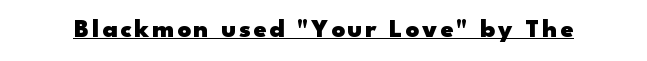
The font's upright variant was chosen for this text. Heavy-handed strokes throughout: this text is bold. Each line of the rendering has a horizontal stroke beneath the glyphs.
